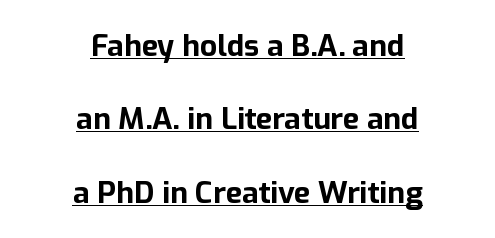
Letterform terminals end flat and unadorned throughout the passage. In terms of leading, this rendering errs on the spacious side. Typographic density is high because the face is bold. The string is rendered with underlining switched on. Is this a fixed-width face? No — the glyphs have proportional, varying widths.
